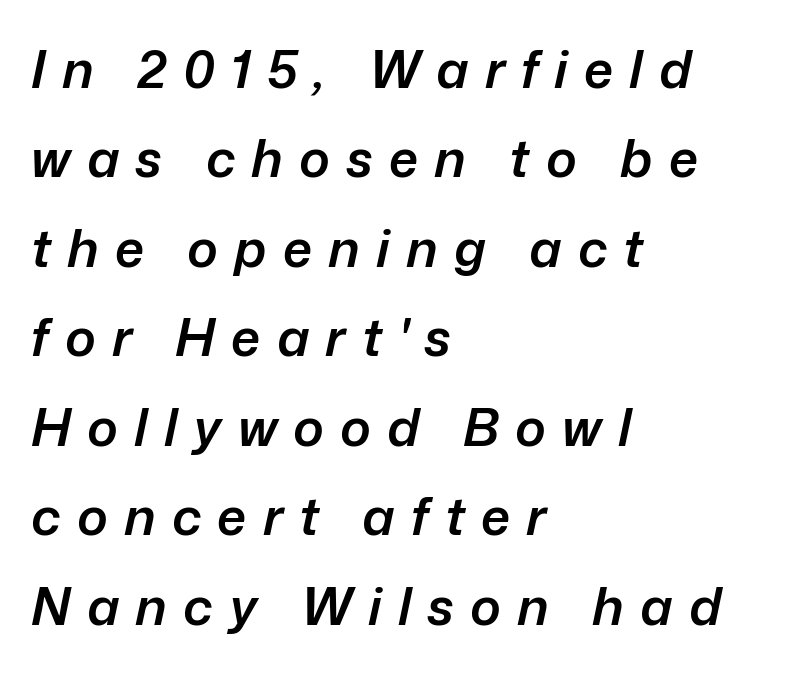
{"italic": "yes", "lean": "right", "slant_degrees": 12, "bold": "semi", "weight": "semibold", "width": "normal", "stroke_contrast": "low", "x_height": "medium", "monospaced": "no", "underline": "no", "align": "left", "line_spacing_ratio": 1.72, "letter_spacing": "wide", "letter_spacing_em": 0.31, "glyph_px": 52}
